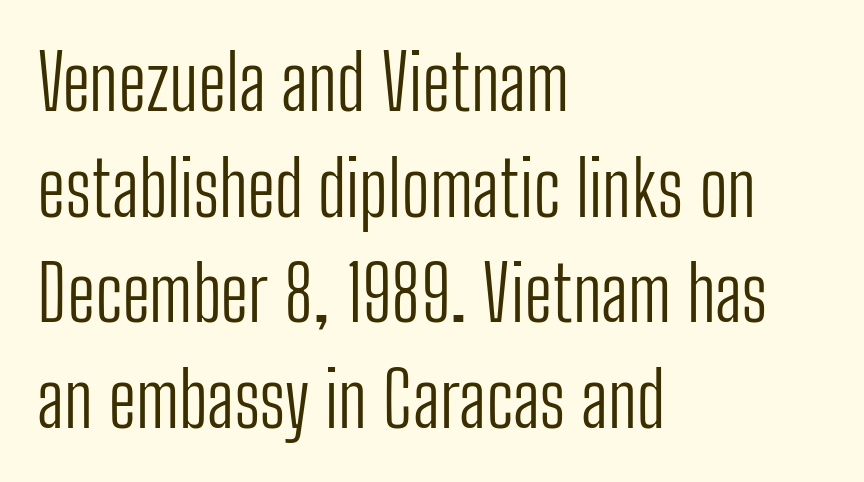
{"serif": "no", "italic": "no", "bold": "no", "weight": "light", "width": "condensed", "stroke_contrast": "low", "x_height": "medium", "monospaced": "no", "underline": "no", "align": "left", "line_spacing": "normal", "line_spacing_ratio": 1.41, "letter_spacing": "normal", "letter_spacing_em": 0.0, "glyph_px": 75}
